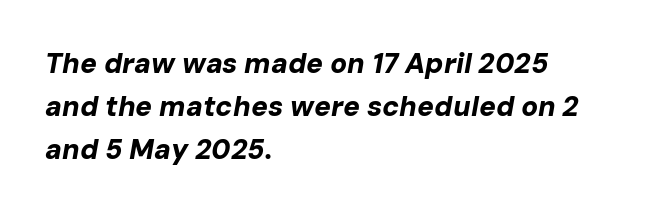
Q: Is the text bold? A: Yes.
Q: Is the text italic (slanted)? A: Yes, it leans right by about 10 degrees.
Q: Is the text underlined? A: No.
Q: How is the paragraph aligned? A: Left-aligned.
Q: Is the spacing between letters normal or unusually wide? A: Normal.
Q: Is the spacing between lines tight, normal or loose? A: Normal.
Q: Width (condensed, normal, or wide)? A: Normal.
Q: Stroke contrast? A: Low.
Q: x-height? A: Medium.
Q: Monospaced? A: No.
